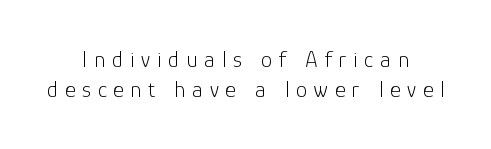
The paragraph shown floats in the horizontal middle. How would I describe the line gaps? Plain and ordinary. The characters are drawn with everyday or finer stroke widths. Here the glyphs are tracked loosely, breaking word shapes into spaced letters.
